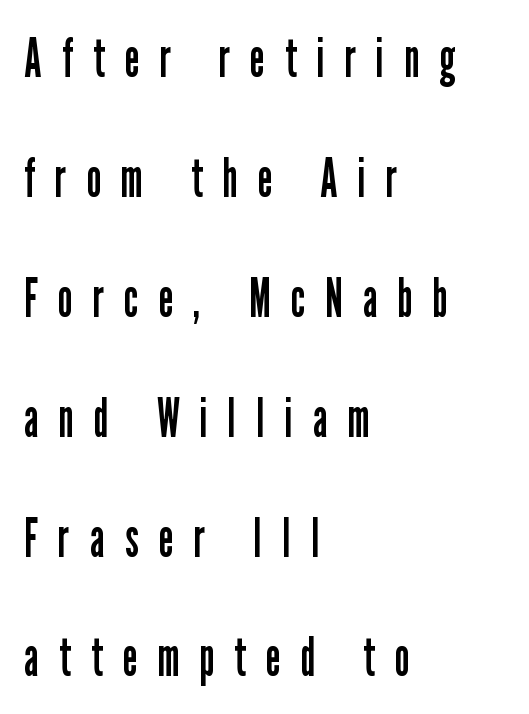
Loose tracking; the words dissolve into strings of separated letters. The lines are quadded left. On a weight scale, this lands at 450 or below. Is this a fixed-width face? No — the glyphs have proportional, varying widths. The typography opts for an upright posture over an oblique one.
